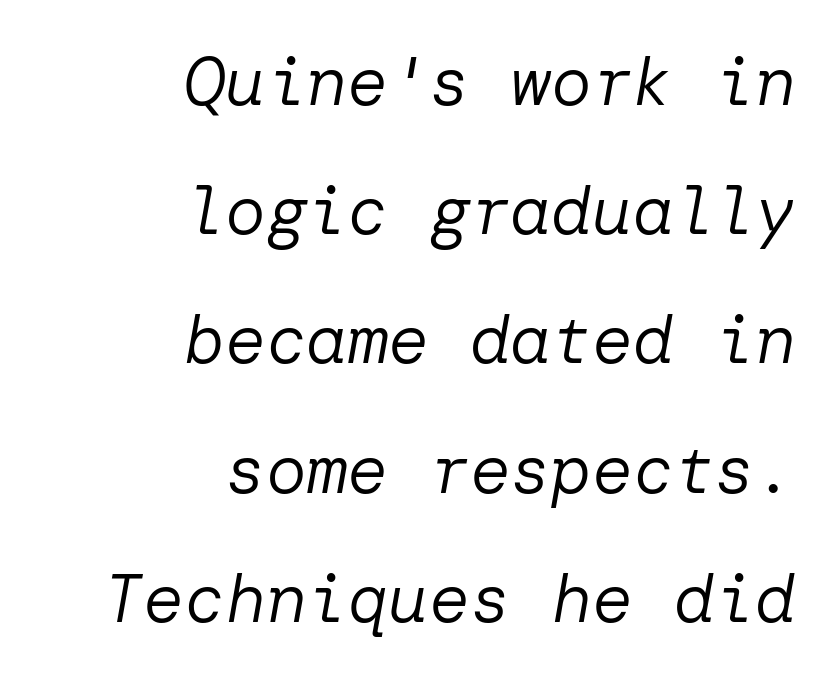
Horizontal alignment here is rightward, an uncommon choice for prose. If you measured baseline to baseline, you'd find a long distance. Unmarked baselines from the first word to the last. Nobody touched the tracking dial on this one.
